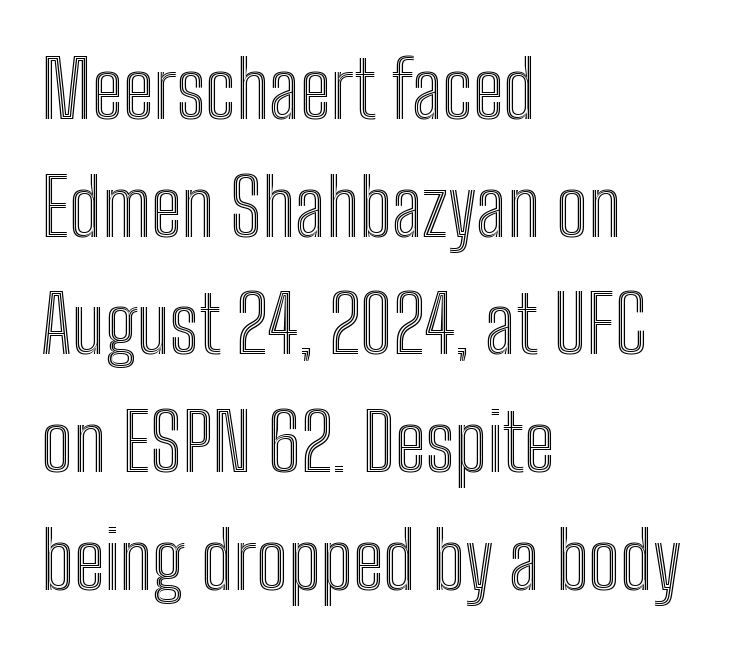
The image shows 79 px condensed type, upright; set left-aligned, normal line spacing (1.49x), normal letter spacing, not underlined; a medium x-height.
